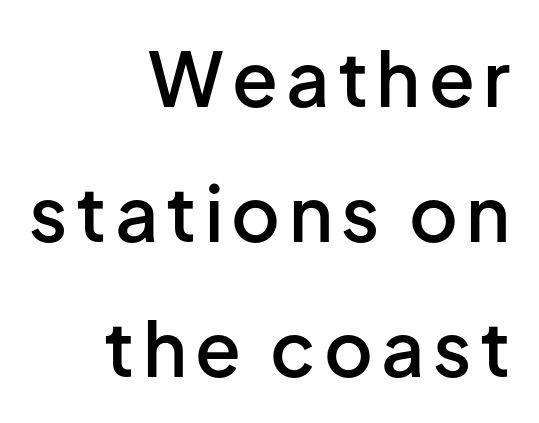
{"serif": "no", "italic": "no", "bold": "semi", "weight": "semibold", "width": "normal", "stroke_contrast": "low", "x_height": "medium", "monospaced": "no", "underline": "no", "align": "right", "line_spacing_ratio": 1.8, "glyph_px": 75}
